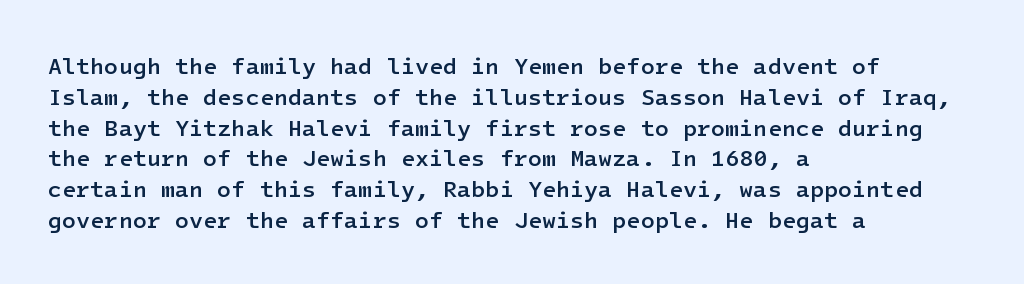
The image shows 23 px text type, upright; set left-aligned, normal line spacing (1.34x), normal letter spacing, not underlined.
